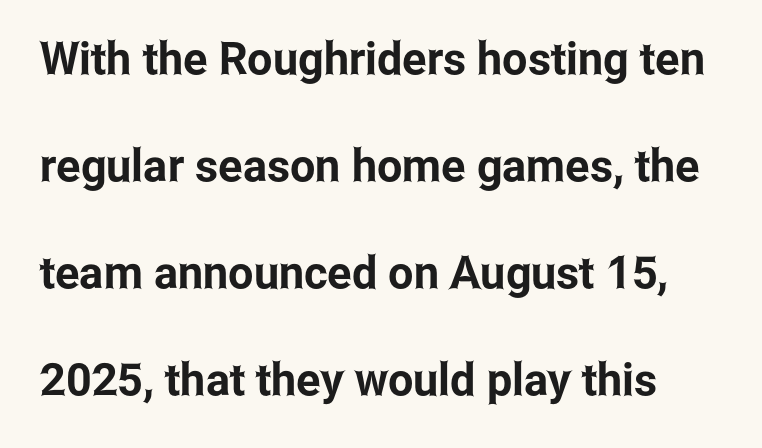
Q: Is the text italic (slanted)? A: No, it is upright.
Q: Is the typeface a serif or a sans-serif typeface? A: Sans-serif.
Q: Is the text underlined? A: No.
Q: Is the spacing between letters normal or unusually wide? A: Normal.
Q: Is the spacing between lines tight, normal or loose? A: Loose.
Q: Width (condensed, normal, or wide)? A: Condensed.
Q: Stroke contrast? A: Low.
Q: x-height? A: Medium.
Q: Monospaced? A: No.
